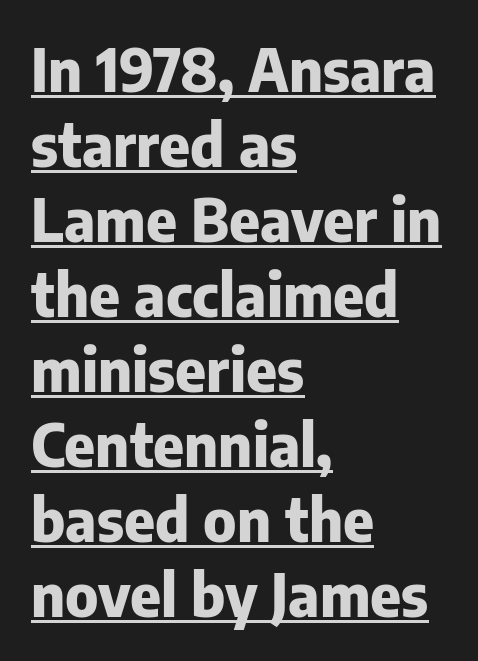
A sans-serif font was chosen for this passage. The lines sit at an ordinary, default distance from one another. Ascenders rise straight up at ninety degrees. The passage shown has conventional tracking throughout.
